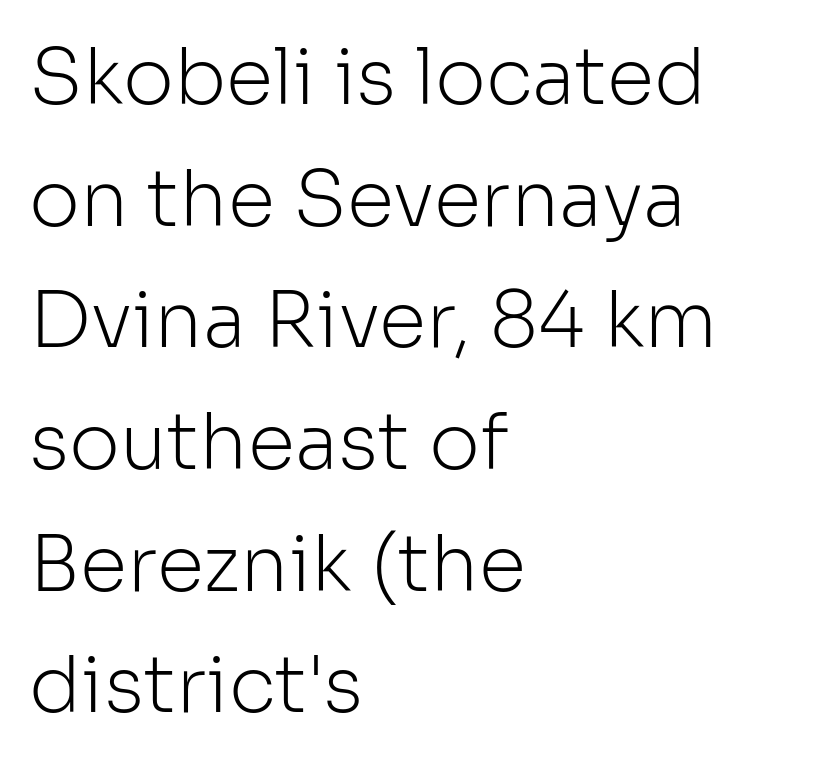
{"serif": "no", "italic": "no", "bold": "no", "weight": "light", "width": "normal", "stroke_contrast": "low", "x_height": "medium", "monospaced": "no", "underline": "no", "align": "left", "line_spacing": "normal", "line_spacing_ratio": 1.58, "letter_spacing": "normal", "letter_spacing_em": 0.0, "glyph_px": 77}
